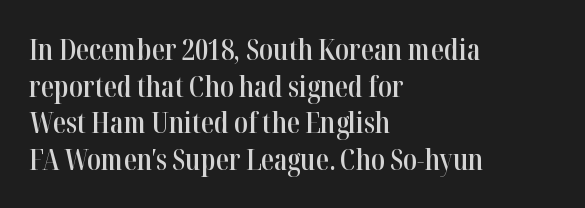
{"serif": "yes", "italic": "no", "bold": "semi", "weight": "semibold", "width": "condensed", "stroke_contrast": "high", "x_height": "medium", "monospaced": "no", "underline": "no", "align": "left", "line_spacing": "normal", "line_spacing_ratio": 1.26, "letter_spacing": "normal", "letter_spacing_em": 0.0, "glyph_px": 29}
